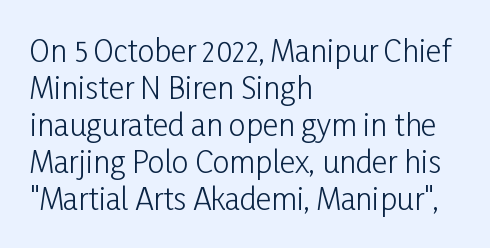
Q: Is the text bold? A: No.
Q: Is the text italic (slanted)? A: No, it is upright.
Q: Is the typeface a serif or a sans-serif typeface? A: Sans-serif.
Q: Is the text underlined? A: No.
Q: How is the paragraph aligned? A: Left-aligned.
Q: Is the spacing between letters normal or unusually wide? A: Normal.
Q: Width (condensed, normal, or wide)? A: Condensed.
Q: Stroke contrast? A: Low.
Q: x-height? A: Medium.
Q: Monospaced? A: No.
